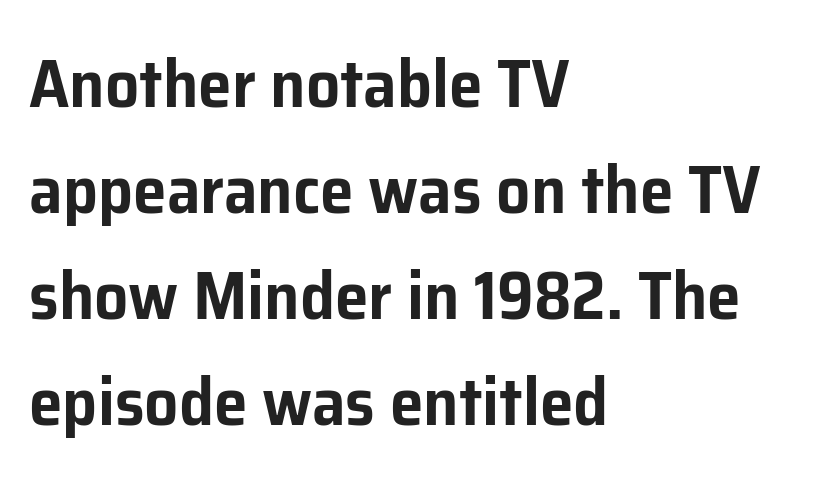
{"serif": "no", "italic": "no", "width": "normal", "stroke_contrast": "low", "x_height": "medium", "monospaced": "no", "underline": "no", "align": "left", "line_spacing": "normal", "line_spacing_ratio": 1.56, "letter_spacing": "normal", "letter_spacing_em": 0.0, "glyph_px": 68}
